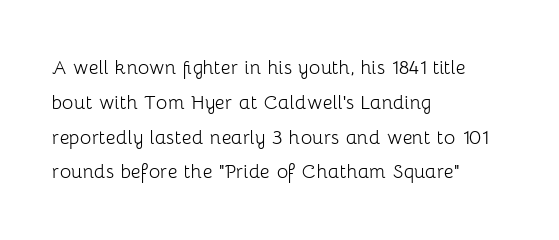
{"italic": "no", "bold": "no", "underline": "no", "align": "left", "line_spacing": "normal", "line_spacing_ratio": 1.45, "letter_spacing": "normal", "letter_spacing_em": 0.0, "glyph_px": 24}
